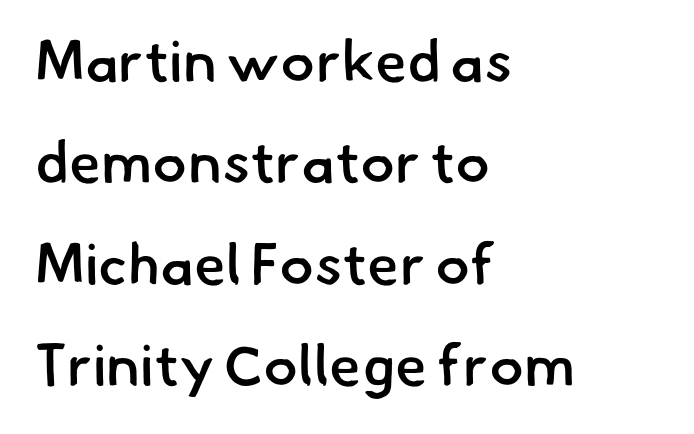
The typeface chosen for these lines omits serifs. The letters advance in unequal steps, a hallmark of proportional type. Is the type bold? Partly — it's a semibold, heavier than regular but not fully bold. The compositor pushed each line to the left boundary. The specimen omits any rule beneath the text block's lines. Look at the tracking — it's just the regular setting, nothing added.
